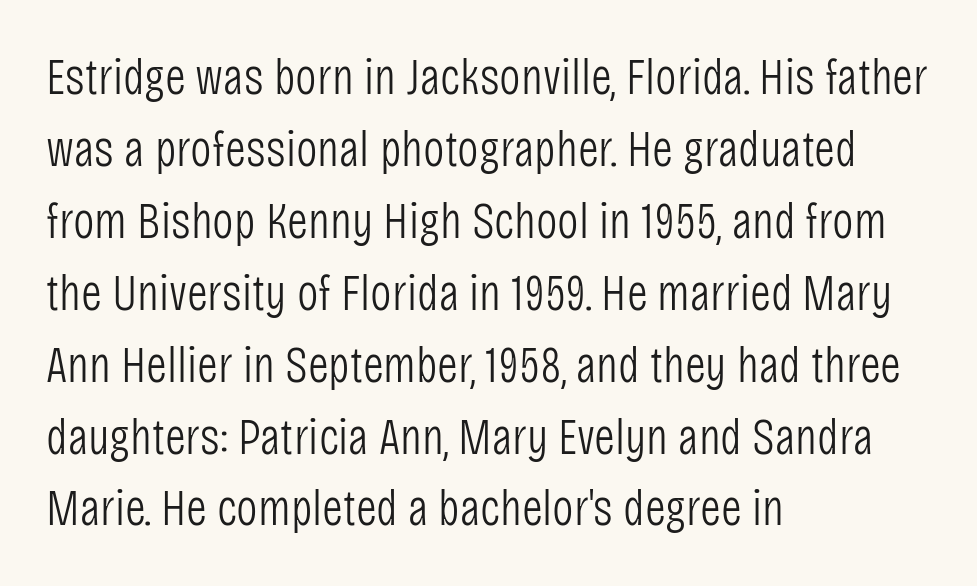
The image shows 51 px light, condensed sans-serif type, upright; set left-aligned, normal line spacing (1.41x), normal letter spacing, not underlined; low stroke contrast and a large x-height.
